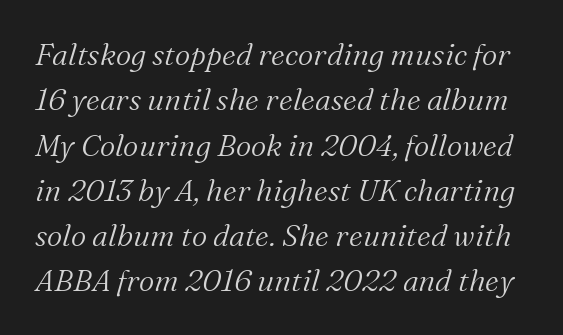
Vertical stems look standard width or narrower in stroke. Between one letter and the next there's only the usual sliver of space. Lines of text with bare space underneath. Leading matches the norm, producing a regular column.
